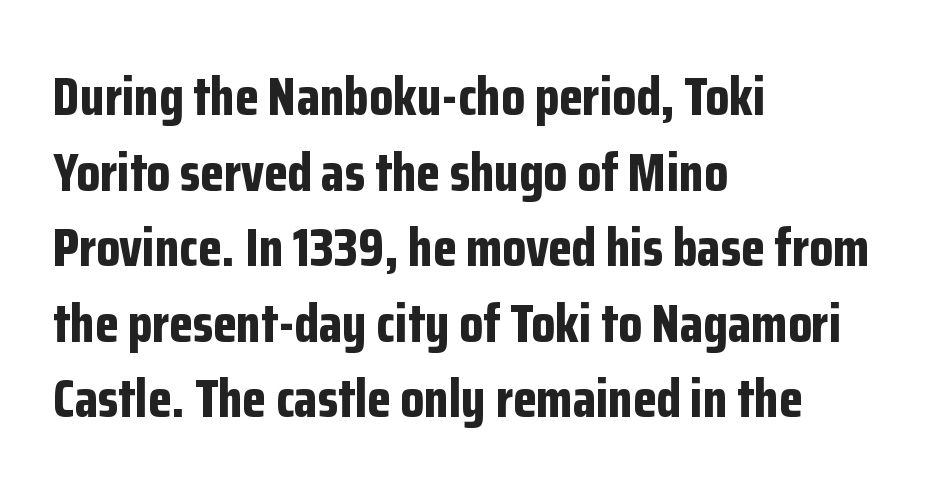
The rendering uses natural spacing where letterforms have individual widths. Stroke terminals: plain, sans-serif. The ragged edge is on the right, which tells us the setting is flush left. Heavy, bold letterforms. Clear beneath every line of the passage.
